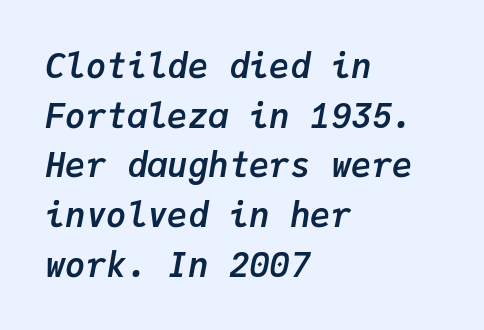
A typesetter would call this monospace, since all characters share one set width. The rendering applies a slant to the glyphs. This rendering uses left alignment, leaving the right contour irregular. Reading down the column, the eye jumps a familiar distance to each next line. Each row of text sits above clean, open space. Caption: standard tracking, unaltered.
